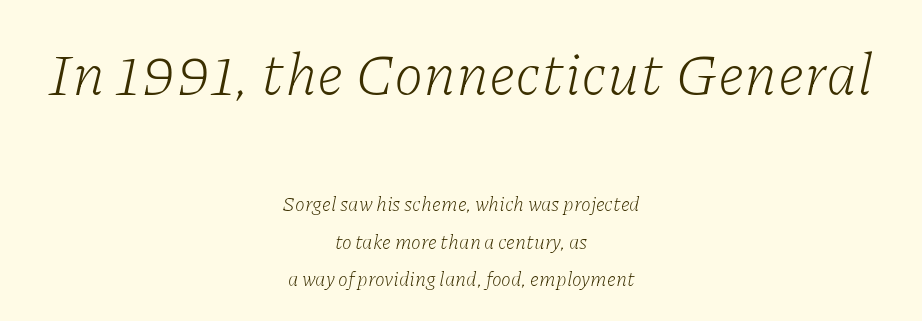
The more generous point size was reserved for the upper chunk. Both edges are ragged and mirror each other, which tells us the setting is centered. The font sits on the lighter half of the weight spectrum, regular included. The rendering applies a slant to the glyphs. Type style note: has serifs.
